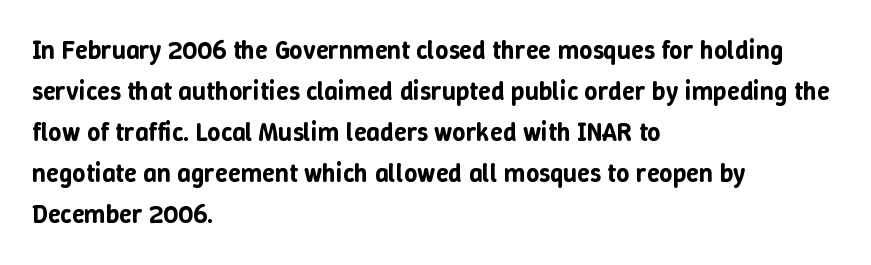
Q: Is the text italic (slanted)? A: No, it is upright.
Q: Is the text underlined? A: No.
Q: How is the paragraph aligned? A: Left-aligned.
Q: Is the spacing between letters normal or unusually wide? A: Normal.
Q: Is the spacing between lines tight, normal or loose? A: Normal.
